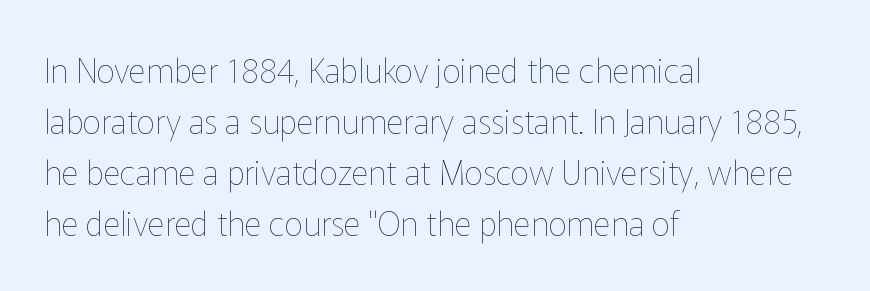
Q: Is the text bold? A: No.
Q: Is the text italic (slanted)? A: No, it is upright.
Q: Is the text underlined? A: No.
Q: How is the paragraph aligned? A: Left-aligned.
Q: Is the spacing between letters normal or unusually wide? A: Normal.
Q: Is the spacing between lines tight, normal or loose? A: Normal.
Q: Width (condensed, normal, or wide)? A: Normal.
Q: Stroke contrast? A: Low.
Q: x-height? A: Medium.
Q: Monospaced? A: No.
